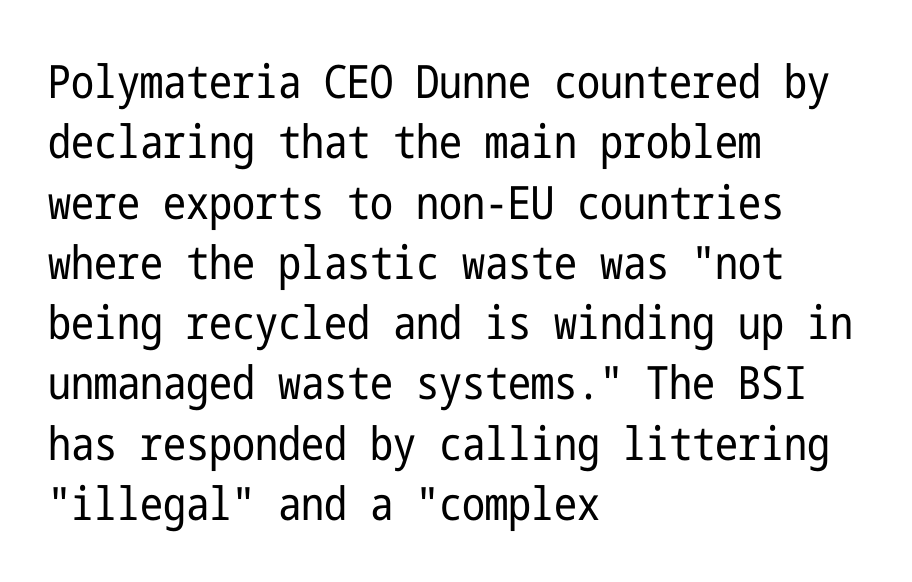
The image shows 46 px regular-weight, condensed sans-serif type, upright; set left-aligned, normal line spacing (1.31x), normal letter spacing, not underlined; low stroke contrast and a medium x-height.
